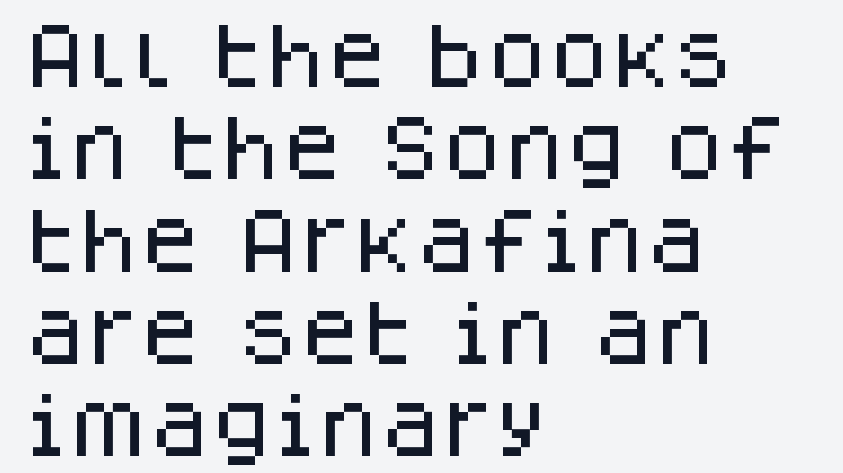
The image shows 71 px sans-serif type, upright; set left-aligned, normal line spacing (1.3x), normal letter spacing, not underlined; low stroke contrast and a large x-height.
